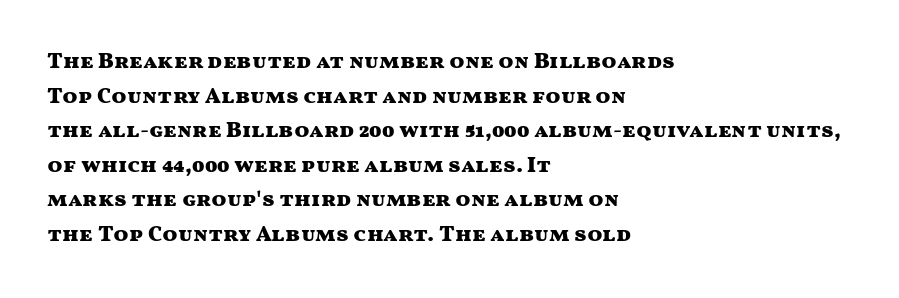
The image shows 22 px bold type, upright; set left-aligned, normal line spacing (1.57x), normal letter spacing, not underlined.
